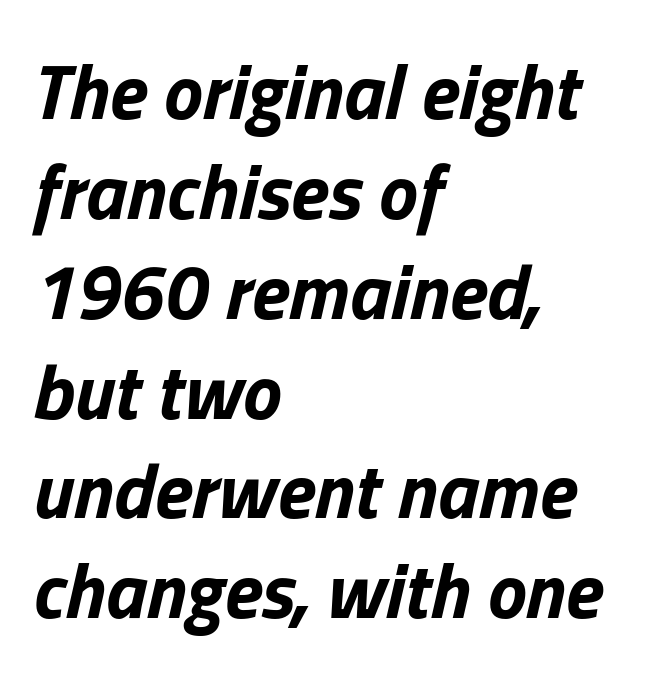
{"italic": "yes", "lean": "right", "slant_degrees": 13, "bold": "yes", "weight": "bold", "width": "normal", "stroke_contrast": "low", "x_height": "medium", "monospaced": "no", "underline": "no", "align": "left", "line_spacing": "normal", "line_spacing_ratio": 1.28, "letter_spacing": "normal", "letter_spacing_em": 0.0, "glyph_px": 78}
